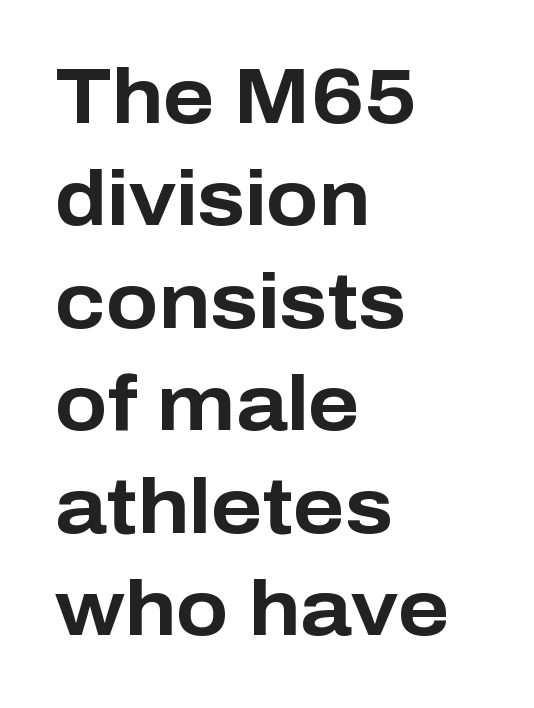
Looks like regular typesetting: each glyph gets only the width it needs. Ordinary non-slanted type is in use. Regarding leading, the lines here are spaced in the standard way. The strip under each line holds only bare page.
